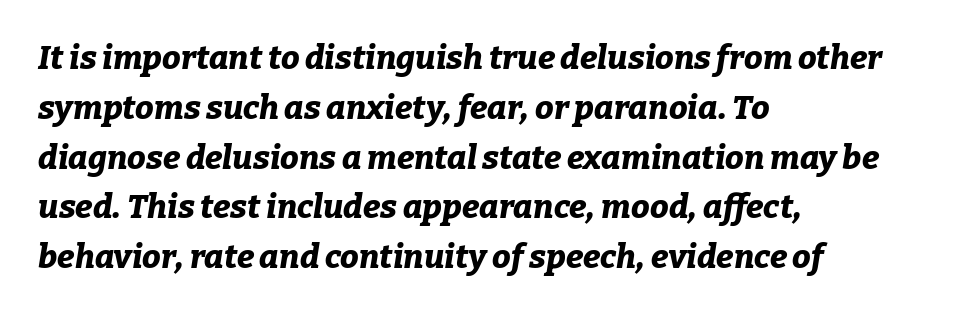
The image shows 33 px bold type, italic (leaning right); set left-aligned, normal line spacing (1.51x), normal letter spacing, not underlined; low stroke contrast and a medium x-height.
